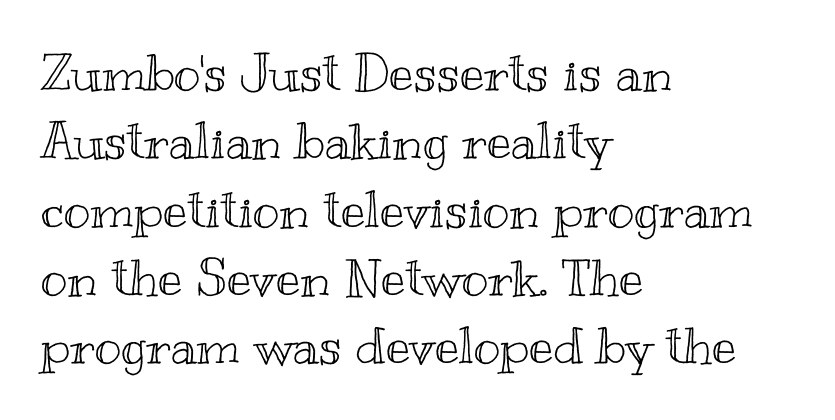
Q: Is the text italic (slanted)? A: No, it is upright.
Q: Is the text underlined? A: No.
Q: How is the paragraph aligned? A: Left-aligned.
Q: Is the spacing between letters normal or unusually wide? A: Normal.
Q: Is the spacing between lines tight, normal or loose? A: Normal.
Q: Width (condensed, normal, or wide)? A: Wide.
Q: x-height? A: Small.
Q: Monospaced? A: No.
